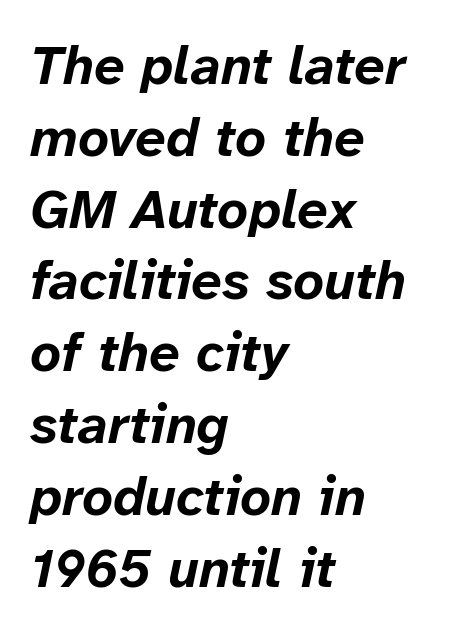
{"italic": "yes", "lean": "right", "slant_degrees": 12, "bold": "yes", "weight": "bold", "width": "normal", "stroke_contrast": "low", "x_height": "medium", "monospaced": "no", "underline": "no", "align": "left", "line_spacing": "normal", "line_spacing_ratio": 1.33, "letter_spacing": "normal", "letter_spacing_em": 0.0, "glyph_px": 54}
